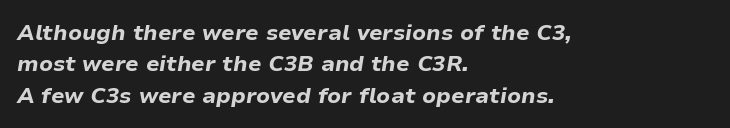
The string is rendered with underlining switched off. Leading: standard. The setting favours the left margin, as ordinary paragraphs usually do. Characters follow at the spacing the type designer built in. These lines were composed using italics. The characters look thick and weighty, a clear bold.
